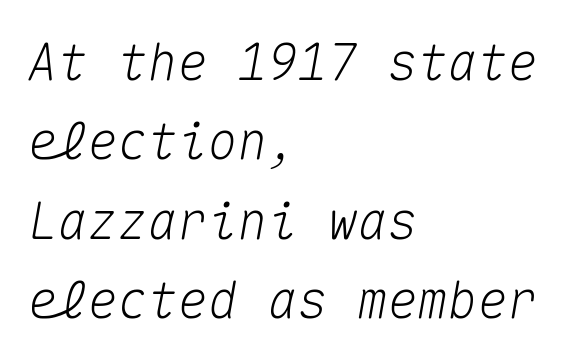
{"italic": "yes", "lean": "right", "slant_degrees": 10, "width": "normal", "stroke_contrast": "medium", "x_height": "medium", "monospaced": "yes", "underline": "no", "align": "left", "line_spacing": "normal", "line_spacing_ratio": 1.59, "letter_spacing": "normal", "letter_spacing_em": 0.0, "glyph_px": 50}
